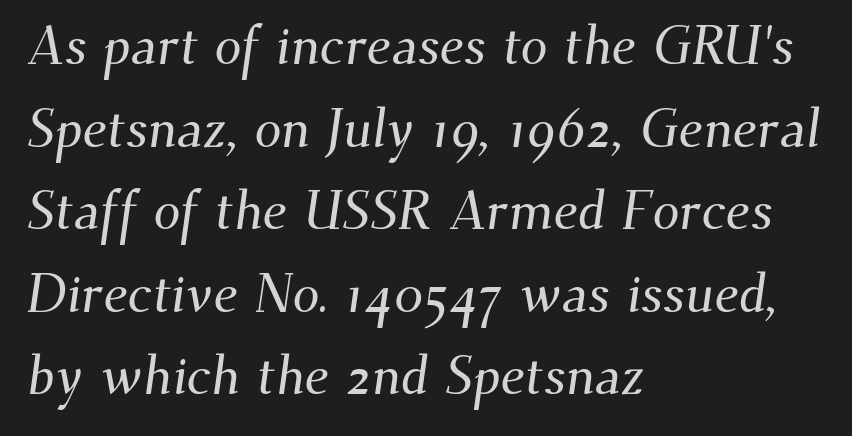
{"serif": "yes", "width": "normal", "stroke_contrast": "medium", "x_height": "small", "monospaced": "no", "underline": "no", "align": "left", "line_spacing": "normal", "line_spacing_ratio": 1.53, "letter_spacing": "normal", "letter_spacing_em": 0.0, "glyph_px": 54}
